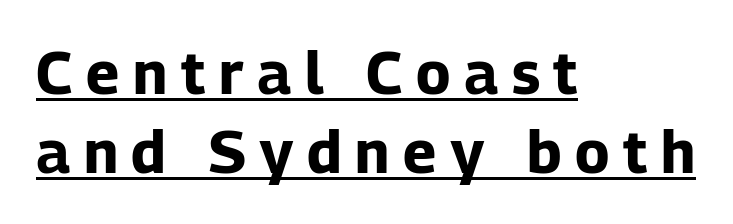
Q: Is the text bold? A: Yes.
Q: Is the text italic (slanted)? A: No, it is upright.
Q: Is the typeface a serif or a sans-serif typeface? A: Sans-serif.
Q: Is the text underlined? A: Yes.
Q: How is the paragraph aligned? A: Left-aligned.
Q: Is the spacing between letters normal or unusually wide? A: Unusually wide.
Q: Is the spacing between lines tight, normal or loose? A: Normal.
Q: Width (condensed, normal, or wide)? A: Normal.
Q: Stroke contrast? A: Low.
Q: x-height? A: Medium.
Q: Monospaced? A: No.
